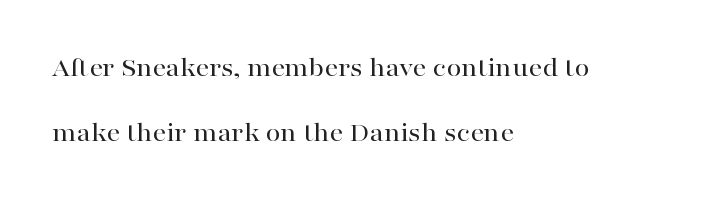
Q: Is the text italic (slanted)? A: No, it is upright.
Q: Is the text underlined? A: No.
Q: How is the paragraph aligned? A: Left-aligned.
Q: Is the spacing between letters normal or unusually wide? A: Normal.
Q: Is the spacing between lines tight, normal or loose? A: Loose.
